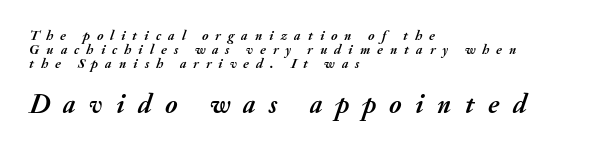
The image shows 27 px bold type, italic (leaning right); set left-aligned, tight line spacing (0.99x), unusually wide letter spacing (+0.5 em), not underlined; the second (bottom) block is 1.93x larger.
